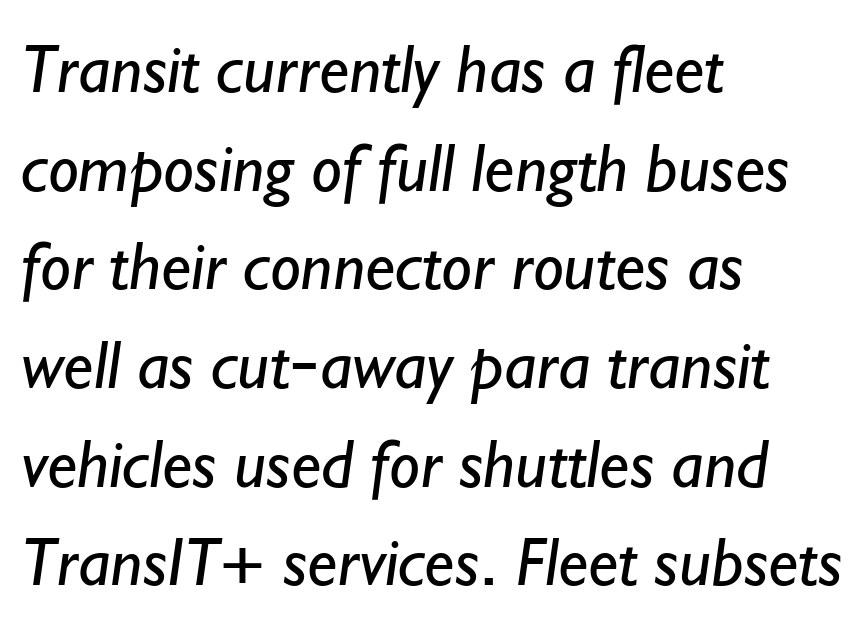
{"serif": "no", "bold": "no", "weight": "regular", "width": "normal", "stroke_contrast": "low", "x_height": "small", "monospaced": "no", "underline": "no", "align": "left", "line_spacing": "normal", "line_spacing_ratio": 1.43, "letter_spacing": "normal", "letter_spacing_em": 0.0, "glyph_px": 69}
